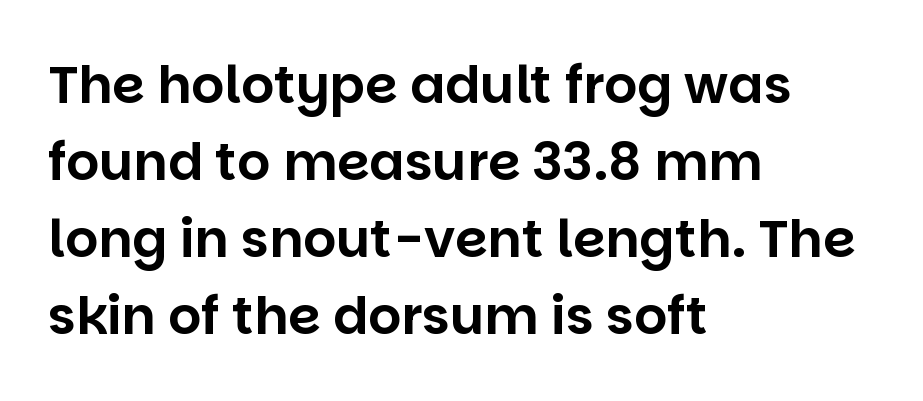
The image shows 52 px sans-serif type, upright; set left-aligned, normal line spacing (1.48x), normal letter spacing, not underlined; low stroke contrast and a large x-height.
